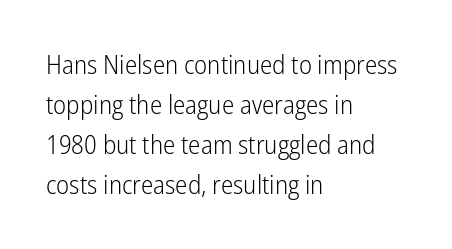
The image shows 26 px text type, upright; set left-aligned, normal line spacing (1.54x), normal letter spacing, not underlined.
